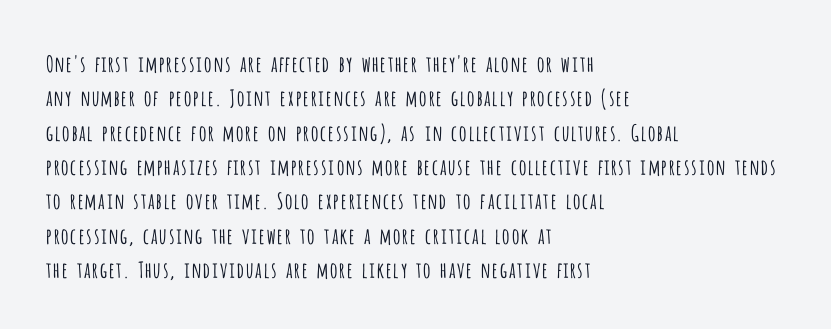
Q: Is the text bold? A: No.
Q: Is the text italic (slanted)? A: No, it is upright.
Q: Is the text underlined? A: No.
Q: How is the paragraph aligned? A: Left-aligned.
Q: Is the spacing between letters normal or unusually wide? A: Normal.
Q: Is the spacing between lines tight, normal or loose? A: Normal.
